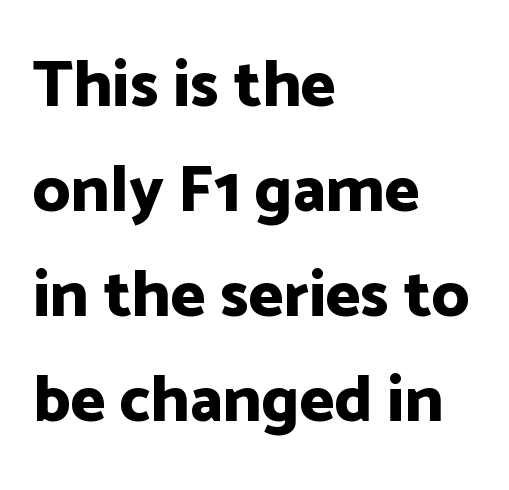
Emphasis by weight is at full strength: bold. Unlike italic type, these characters show no tilt at all. The face used here is proportionally spaced, like ordinary book or web type. Check under the words: just untouched page. Notice how the passage keeps a crisp vertical edge on the left only.
